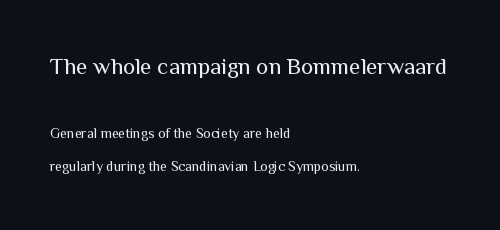
No extra tracking has been applied to these lines. No chunkiness to these letters — they're not bold. It's the straight-up-and-down kind of type. This block would shrink considerably if given ordinary leading; it's expanded now.
